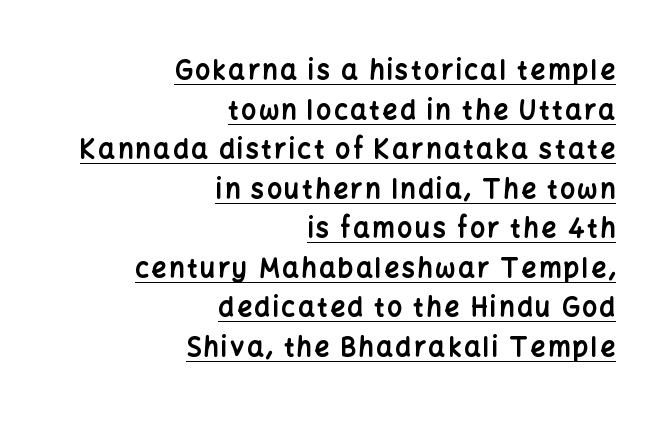
Q: Is the text bold? A: Yes.
Q: Is the text italic (slanted)? A: No, it is upright.
Q: Is the text underlined? A: Yes.
Q: How is the paragraph aligned? A: Right-aligned.
Q: Is the spacing between lines tight, normal or loose? A: Normal.
